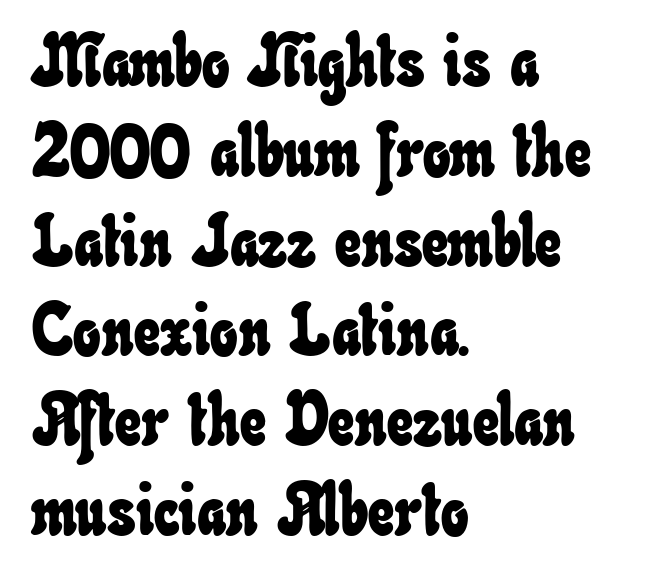
{"width": "condensed", "stroke_contrast": "low", "x_height": "small", "monospaced": "no", "underline": "no", "align": "left", "line_spacing_ratio": 1.23, "letter_spacing": "normal", "letter_spacing_em": 0.0, "glyph_px": 73}
